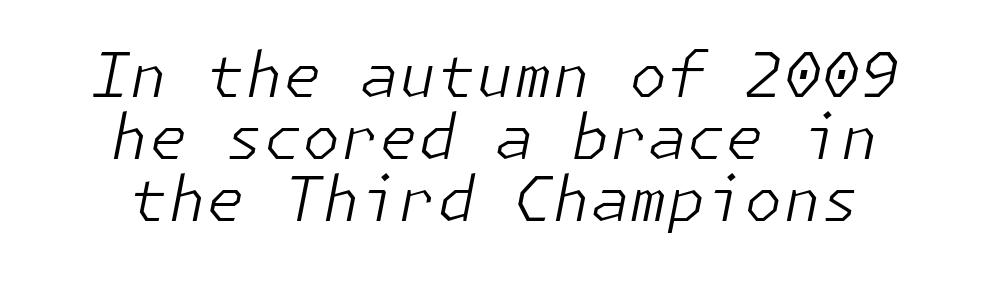
{"italic": "yes", "lean": "right", "slant_degrees": 11, "bold": "no", "weight": "light", "width": "normal", "stroke_contrast": "low", "x_height": "medium", "underline": "no", "line_spacing": "tight", "line_spacing_ratio": 1.0, "letter_spacing": "normal", "letter_spacing_em": 0.0, "glyph_px": 62}
